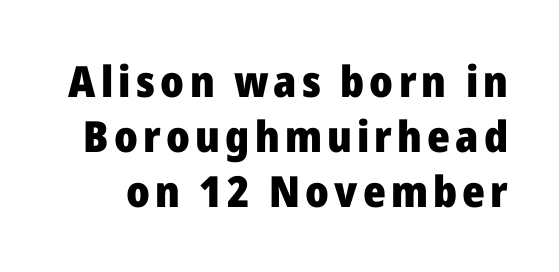
Q: Is the text bold? A: Yes.
Q: Is the text italic (slanted)? A: No, it is upright.
Q: Is the typeface a serif or a sans-serif typeface? A: Sans-serif.
Q: Is the text underlined? A: No.
Q: Is the spacing between lines tight, normal or loose? A: Normal.
Q: Width (condensed, normal, or wide)? A: Normal.
Q: Stroke contrast? A: Low.
Q: x-height? A: Medium.
Q: Monospaced? A: No.
